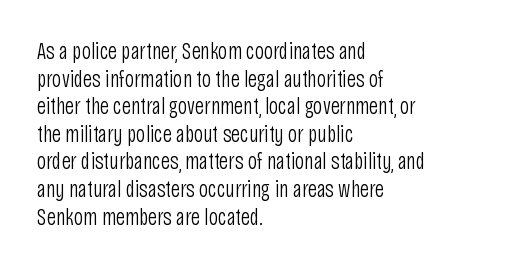
Unlike italic type, these characters show no tilt at all. The string is rendered with underlining switched off. The lines are quadded left. Tracking here is standard; glyphs follow each other at the usual distance. The letters look calm and open, with moderate or lighter stems.
